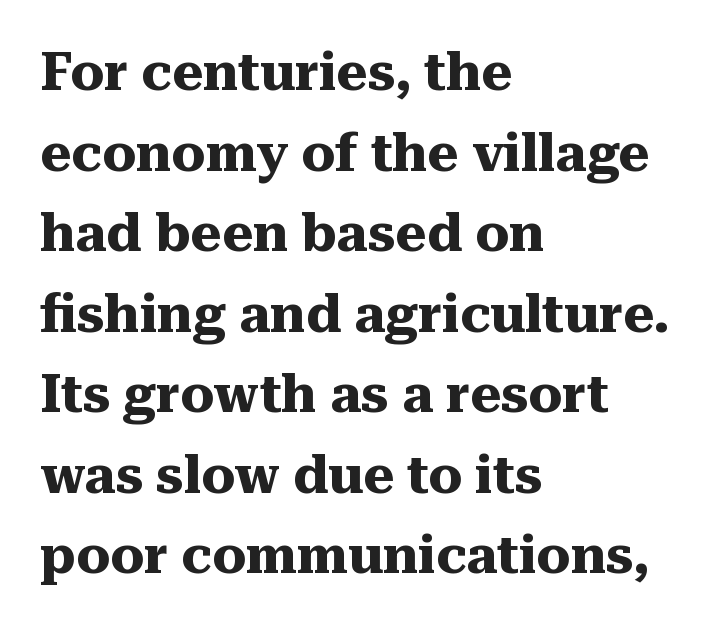
Q: Is the text bold? A: Yes.
Q: Is the text italic (slanted)? A: No, it is upright.
Q: Is the typeface a serif or a sans-serif typeface? A: Serif.
Q: Is the text underlined? A: No.
Q: How is the paragraph aligned? A: Left-aligned.
Q: Is the spacing between letters normal or unusually wide? A: Normal.
Q: Is the spacing between lines tight, normal or loose? A: Normal.
Q: Width (condensed, normal, or wide)? A: Normal.
Q: Stroke contrast? A: Medium.
Q: x-height? A: Medium.
Q: Monospaced? A: No.
